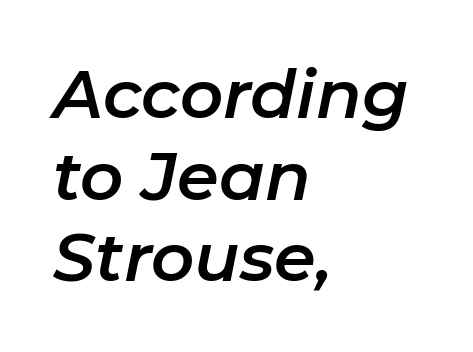
Q: Is the text italic (slanted)? A: Yes, it leans right by about 11 degrees.
Q: Is the text underlined? A: No.
Q: How is the paragraph aligned? A: Left-aligned.
Q: Is the spacing between letters normal or unusually wide? A: Normal.
Q: Width (condensed, normal, or wide)? A: Normal.
Q: Stroke contrast? A: Low.
Q: x-height? A: Medium.
Q: Monospaced? A: No.
